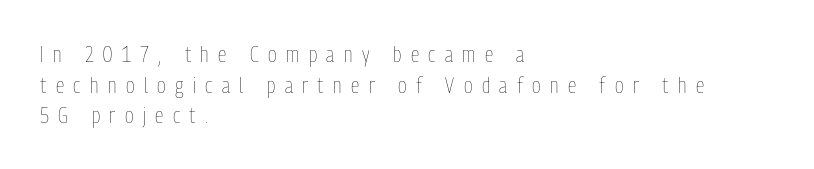
Q: Is the text bold? A: No.
Q: Is the text italic (slanted)? A: No, it is upright.
Q: Is the text underlined? A: No.
Q: How is the paragraph aligned? A: Left-aligned.
Q: Is the spacing between letters normal or unusually wide? A: Unusually wide.
Q: Is the spacing between lines tight, normal or loose? A: Normal.
